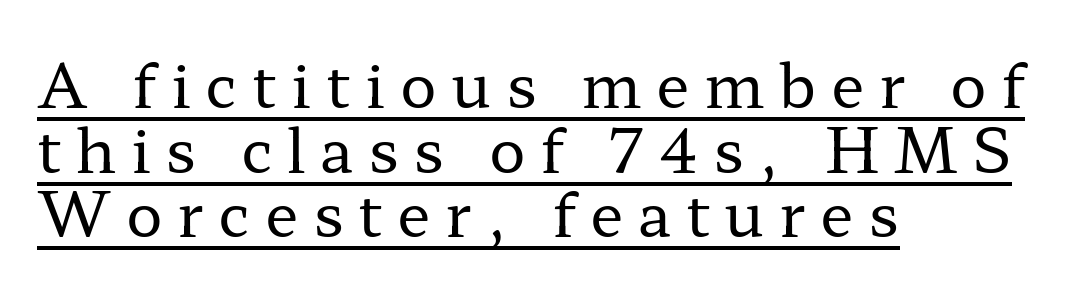
Here the glyphs are tracked loosely, breaking word shapes into spaced letters. In terms of letterform style, serifs are clearly present. If you measured baseline to baseline, you'd find a short distance. The passage shown is typed in a proportional face where columns would drift. Is there any slant? The stems are plumb. A student would call this left alignment; a typographer would say flush left, rag right.
